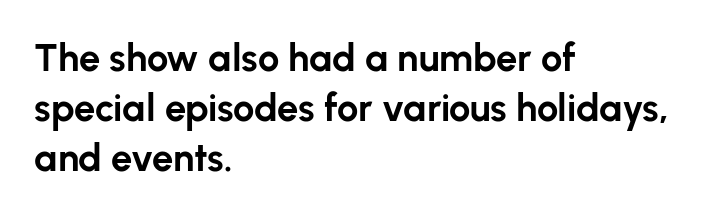
The image shows 38 px bold sans-serif type, upright; set left-aligned, normal line spacing (1.32x), normal letter spacing, not underlined; low stroke contrast and a medium x-height.
